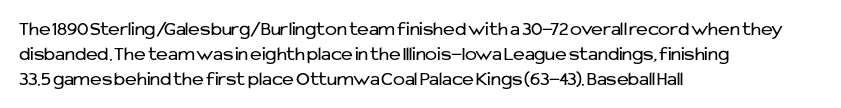
{"italic": "no", "bold": "no", "underline": "no", "align": "left", "line_spacing": "normal", "line_spacing_ratio": 1.25, "letter_spacing": "normal", "letter_spacing_em": 0.0, "glyph_px": 20}
